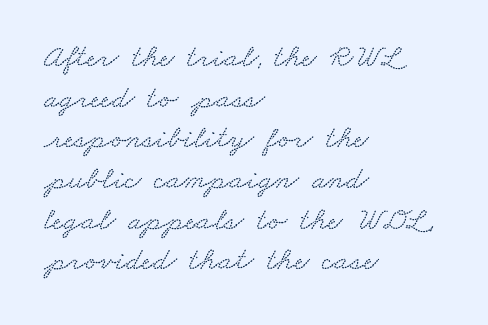
The image shows 32 px wide serif type; set left-aligned, normal line spacing (1.27x), normal letter spacing, not underlined; medium stroke contrast and a small x-height.
